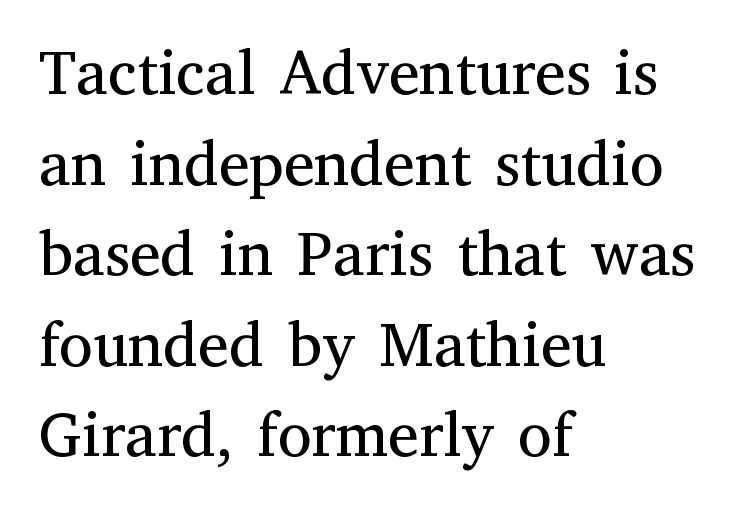
Q: Is the text bold? A: No.
Q: Is the text italic (slanted)? A: No, it is upright.
Q: Is the typeface a serif or a sans-serif typeface? A: Serif.
Q: Is the text underlined? A: No.
Q: How is the paragraph aligned? A: Left-aligned.
Q: Is the spacing between letters normal or unusually wide? A: Normal.
Q: Is the spacing between lines tight, normal or loose? A: Normal.
Q: Width (condensed, normal, or wide)? A: Normal.
Q: Stroke contrast? A: Medium.
Q: x-height? A: Medium.
Q: Monospaced? A: No.
